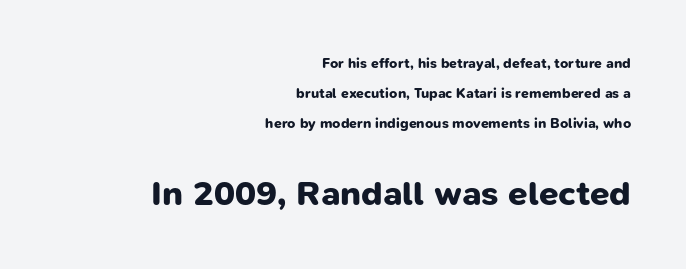
Q: Is the text bold? A: Yes.
Q: Is the typeface a serif or a sans-serif typeface? A: Sans-serif.
Q: Is the text underlined? A: No.
Q: How is the paragraph aligned? A: Right-aligned.
Q: Is the spacing between letters normal or unusually wide? A: Normal.
Q: Is the spacing between lines tight, normal or loose? A: Loose.
Q: Which block of text is set in a larger size, the first (top) or the second (bottom)? A: The second (bottom) one.
Q: Width (condensed, normal, or wide)? A: Normal.
Q: Stroke contrast? A: Low.
Q: x-height? A: Medium.
Q: Monospaced? A: No.
